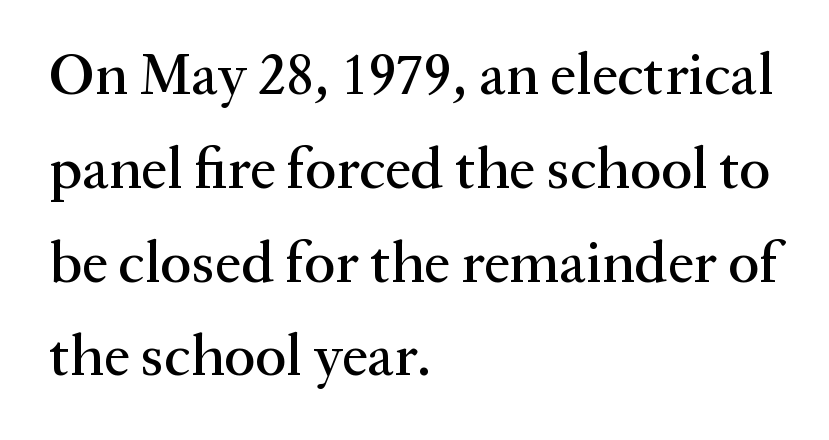
A typesetter would call this leading conventional body-copy spacing. Check under the words: just untouched page. A typesetter would call this proportional, since set widths differ per character. I'd call this a serif setting — the letters wear small feet.
